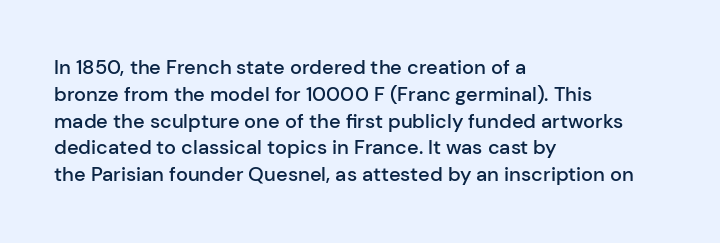
This is roman type, the default non-slanted kind. Check under the words: just untouched page. The passage shown is semibold, sitting just below true bold. Compared with typical paragraphs, the rows here are spaced about the same. In CSS terms this would be text-align: left.
